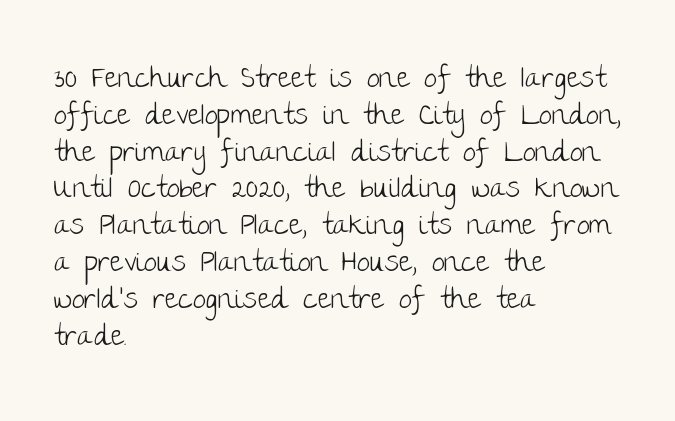
Q: Is the text bold? A: No.
Q: Is the text italic (slanted)? A: No, it is upright.
Q: Is the typeface a serif or a sans-serif typeface? A: Sans-serif.
Q: Is the text underlined? A: No.
Q: How is the paragraph aligned? A: Left-aligned.
Q: Is the spacing between letters normal or unusually wide? A: Normal.
Q: Is the spacing between lines tight, normal or loose? A: Normal.
Q: Width (condensed, normal, or wide)? A: Normal.
Q: Stroke contrast? A: Low.
Q: x-height? A: Large.
Q: Monospaced? A: No.
